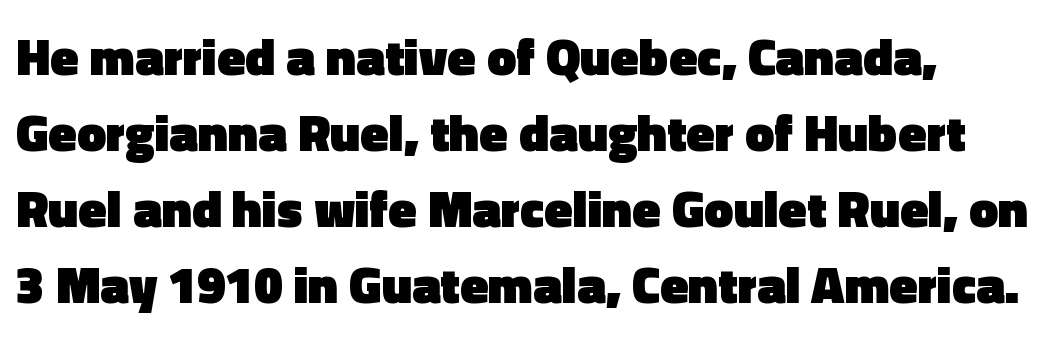
{"serif": "no", "italic": "no", "bold": "yes", "weight": "heavy", "width": "normal", "x_height": "medium", "monospaced": "no", "underline": "no", "line_spacing": "normal", "line_spacing_ratio": 1.46, "letter_spacing": "normal", "letter_spacing_em": 0.0, "glyph_px": 52}
